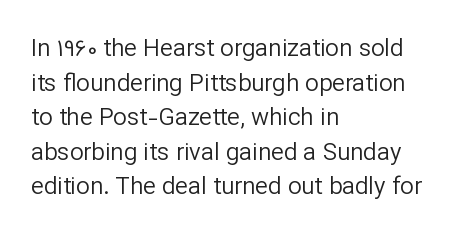
Q: Is the text bold? A: No.
Q: Is the text italic (slanted)? A: No, it is upright.
Q: Is the text underlined? A: No.
Q: How is the paragraph aligned? A: Left-aligned.
Q: Is the spacing between letters normal or unusually wide? A: Normal.
Q: Is the spacing between lines tight, normal or loose? A: Normal.
